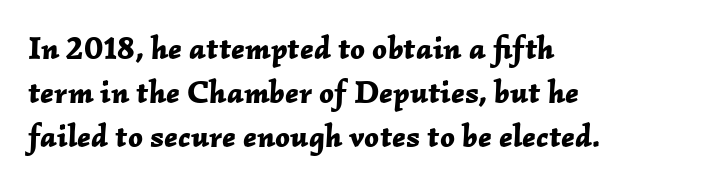
Q: Is the text bold? A: Yes.
Q: Is the text italic (slanted)? A: Yes, it leans right by about 2 degrees.
Q: Is the text underlined? A: No.
Q: How is the paragraph aligned? A: Left-aligned.
Q: Is the spacing between letters normal or unusually wide? A: Normal.
Q: Is the spacing between lines tight, normal or loose? A: Normal.
Q: Width (condensed, normal, or wide)? A: Normal.
Q: Stroke contrast? A: Low.
Q: x-height? A: Medium.
Q: Monospaced? A: No.
